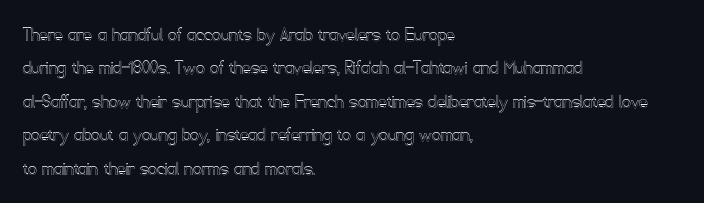
Nobody drew a line under any word here. A student would call this left alignment; a typographer would say flush left, rag right. Rendered with straight, roman letterforms. In terms of leading, this rendering sits right in the middle. Characters follow at the spacing the type designer built in.
